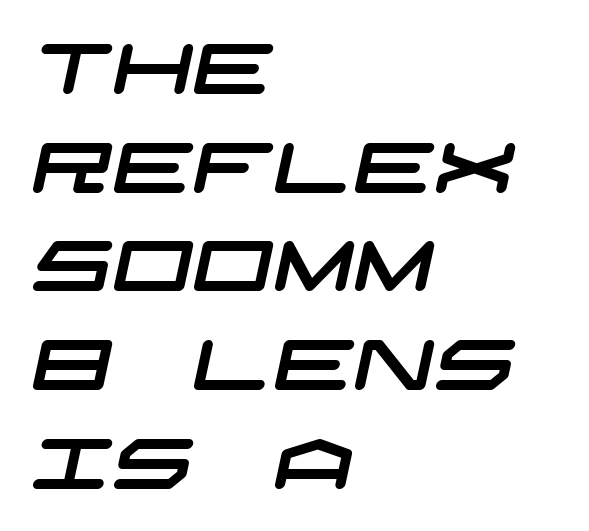
The image shows 71 px wide sans-serif type; set left-aligned, normal line spacing (1.39x), normal letter spacing, not underlined; low stroke contrast and a large x-height.
